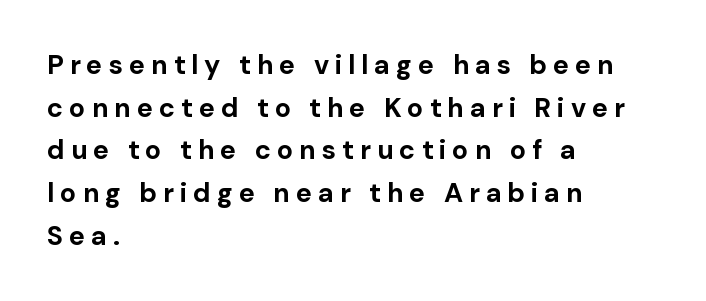
{"italic": "no", "bold": "yes", "underline": "no", "align": "left", "line_spacing": "normal", "line_spacing_ratio": 1.58, "letter_spacing": "wide", "letter_spacing_em": 0.22, "glyph_px": 27}
